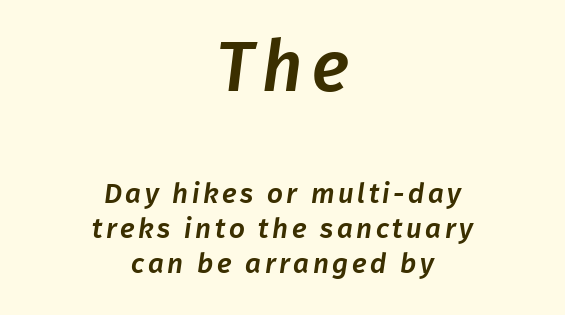
The image shows 71 px sans-serif type; set centered, normal line spacing (1.25x), not underlined; the first (top) block is 2.54x larger; low stroke contrast and a medium x-height.
